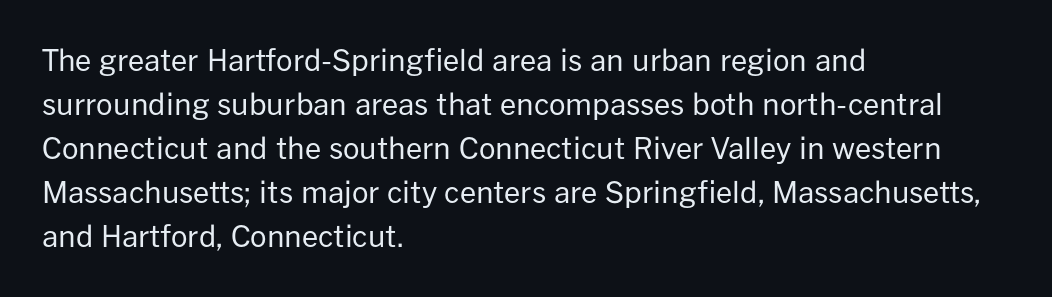
The image shows 29 px regular-weight sans-serif type, upright; set left-aligned, normal line spacing (1.52x), normal letter spacing, not underlined; low stroke contrast and a medium x-height.
